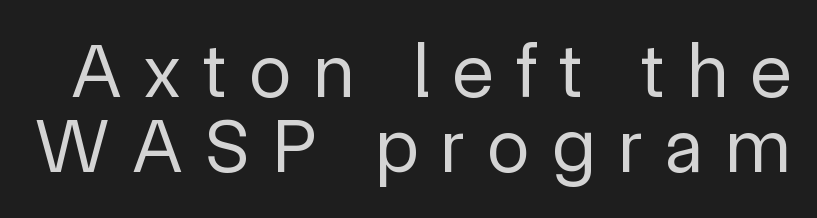
{"serif": "no", "italic": "no", "bold": "no", "weight": "regular", "width": "normal", "x_height": "medium", "monospaced": "no", "underline": "no", "line_spacing": "tight", "line_spacing_ratio": 0.98, "letter_spacing": "wide", "letter_spacing_em": 0.29, "glyph_px": 77}
